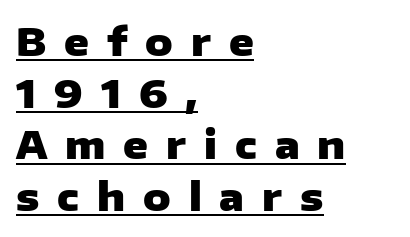
The image shows 38 px heavy, wide sans-serif type, upright; set left-aligned, normal line spacing (1.36x), unusually wide letter spacing (+0.47 em), underlined; low stroke contrast and a medium x-height.
